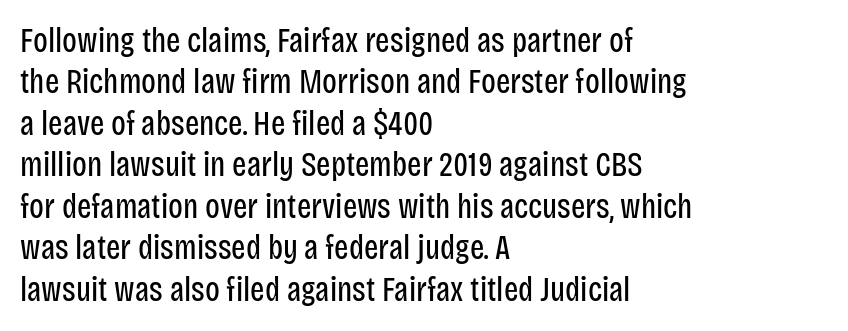
Standard letterfit; no display-style spreading of the glyphs. A typesetter would call this proportional, since set widths differ per character. This sample uses a sans-serif face. Typeset ragged right — the left edge is the straight one. Letters have the restrained weight of plain body copy at most.
